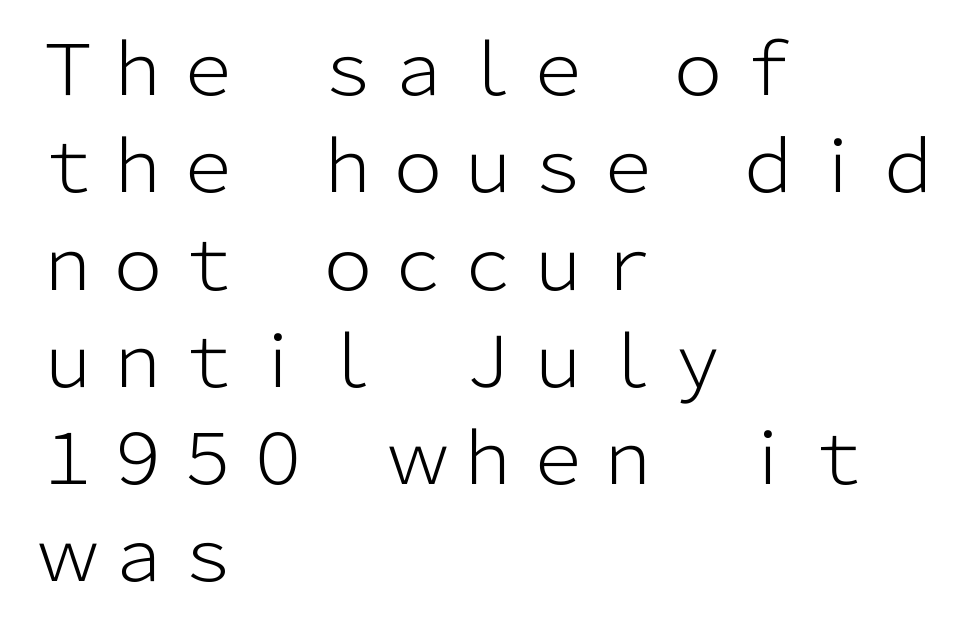
The tracking reads as untouched default to a designer's eye. Letters rest on an invisible, unmarked baseline. A typesetter would call this proportional, since set widths differ per character. The passage shown is typeset with a sans-serif family.
